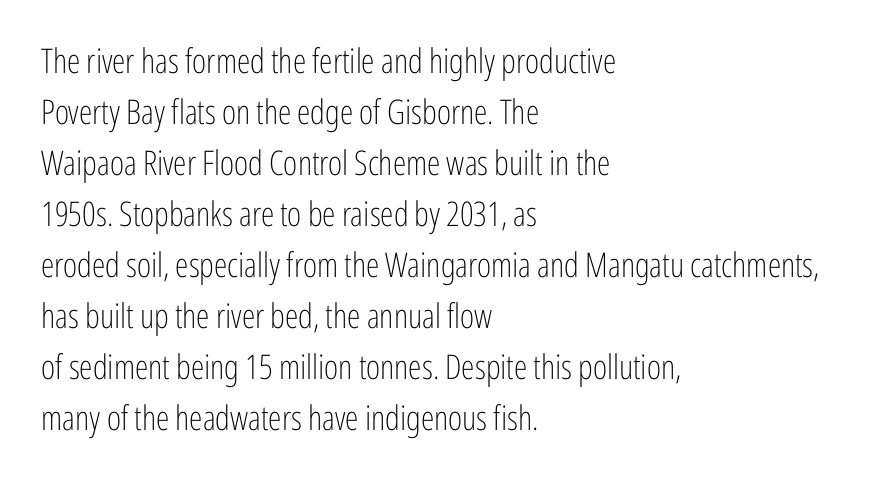
Q: Is the text bold? A: No.
Q: Is the text italic (slanted)? A: No, it is upright.
Q: Is the typeface a serif or a sans-serif typeface? A: Sans-serif.
Q: Is the text underlined? A: No.
Q: How is the paragraph aligned? A: Left-aligned.
Q: Is the spacing between letters normal or unusually wide? A: Normal.
Q: Is the spacing between lines tight, normal or loose? A: Normal.
Q: Width (condensed, normal, or wide)? A: Condensed.
Q: Stroke contrast? A: Low.
Q: x-height? A: Medium.
Q: Monospaced? A: No.
